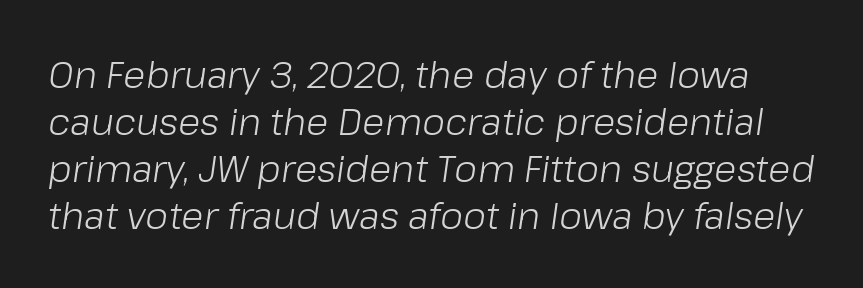
{"italic": "yes", "lean": "right", "slant_degrees": 8, "bold": "no", "weight": "light", "width": "normal", "stroke_contrast": "low", "x_height": "medium", "monospaced": "no", "underline": "no", "line_spacing": "normal", "line_spacing_ratio": 1.27, "letter_spacing": "normal", "letter_spacing_em": 0.0, "glyph_px": 37}
